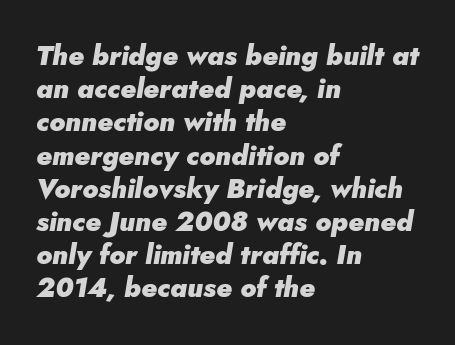
A bare baseline throughout the passage. The glyphs have the mass of a bold cut. A student would call this left alignment; a typographer would say flush left, rag right. Yep, that's italic — everything's leaning. Observe the ordinary spacing: letters are neighbours, not strangers.
